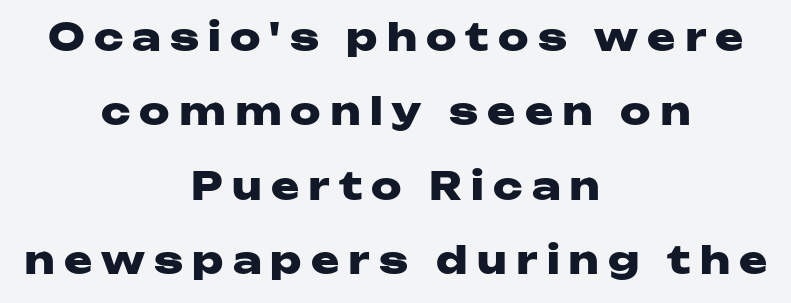
Think of a printed novel: that variable character pitch is what you see here. Is the type bold? Yes — the strokes are clearly thick and heavy. Alignment: centered. Underlining? Definitely not there. Compared with typical body copy, the letter spacing here is much looser. The characters display no serif detailing; their extremities are plain.
